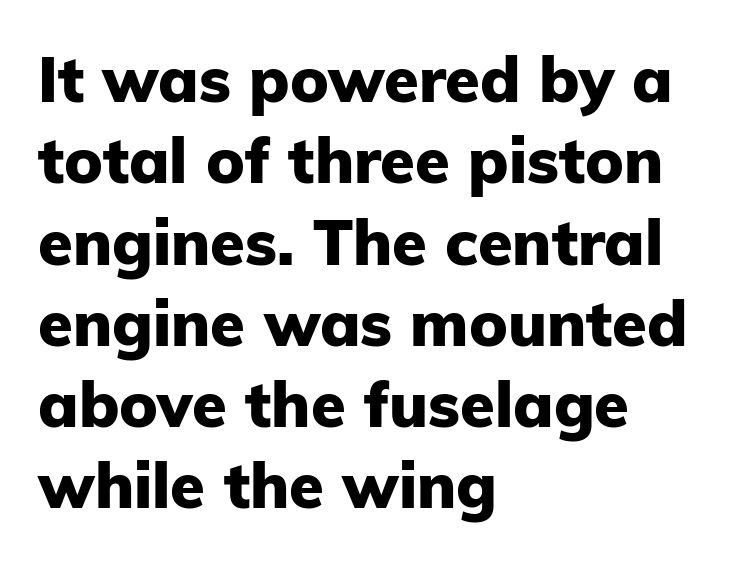
The image shows 63 px heavy sans-serif type, upright; set left-aligned, normal line spacing (1.29x), normal letter spacing, not underlined; low stroke contrast and a medium x-height.
